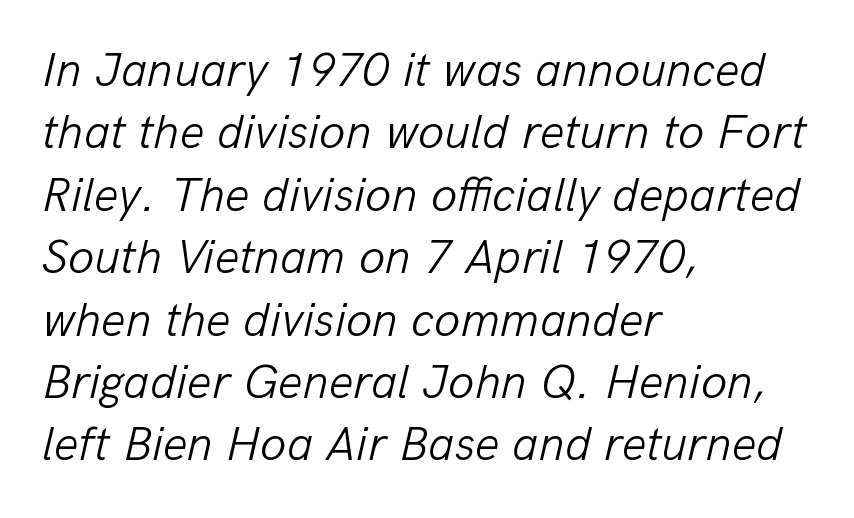
{"italic": "yes", "lean": "right", "slant_degrees": 13, "bold": "no", "weight": "light", "width": "normal", "stroke_contrast": "low", "x_height": "medium", "monospaced": "no", "underline": "no", "align": "left", "line_spacing": "normal", "line_spacing_ratio": 1.3, "letter_spacing": "normal", "letter_spacing_em": 0.0, "glyph_px": 48}
